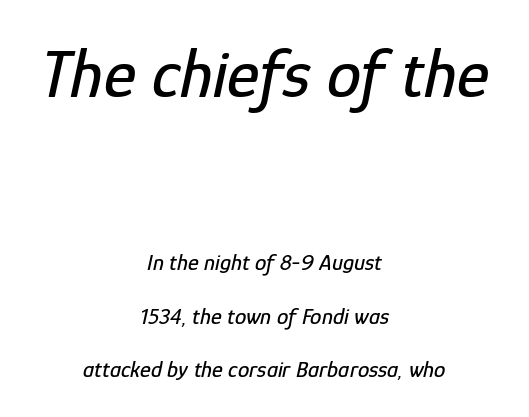
{"italic": "yes", "lean": "right", "slant_degrees": 12, "width": "condensed", "stroke_contrast": "low", "x_height": "medium", "monospaced": "no", "underline": "no", "align": "center", "line_spacing": "loose", "line_spacing_ratio": 2.32, "letter_spacing": "normal", "letter_spacing_em": 0.0, "larger_block": "first", "size_ratio": 3.0, "glyph_px": 69}
